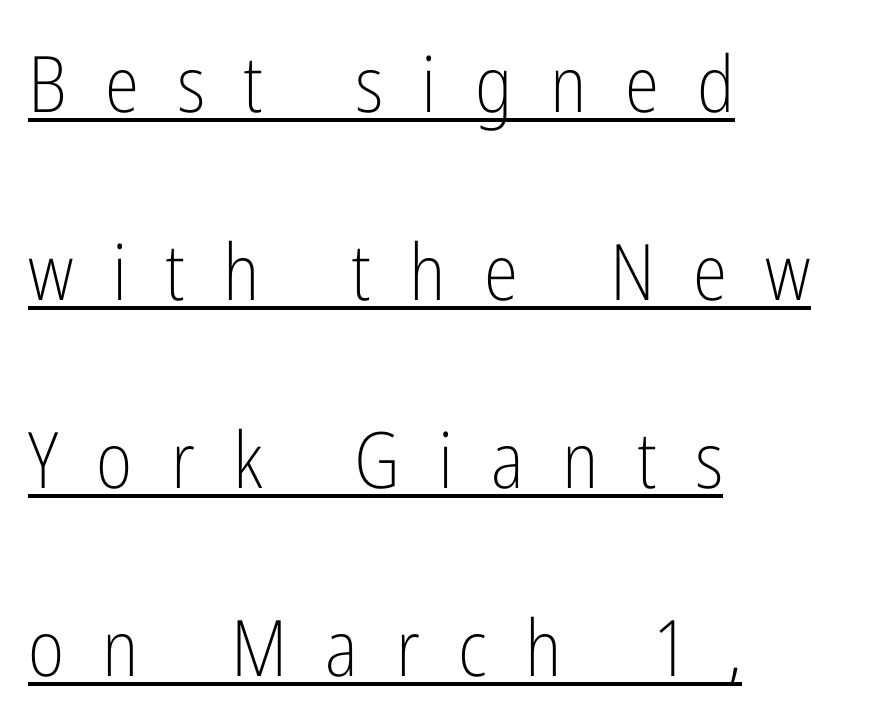
The image shows 78 px light, condensed sans-serif type, upright; set left-aligned, loose line spacing (2.41x), unusually wide letter spacing (+0.49 em), underlined; low stroke contrast and a medium x-height.
